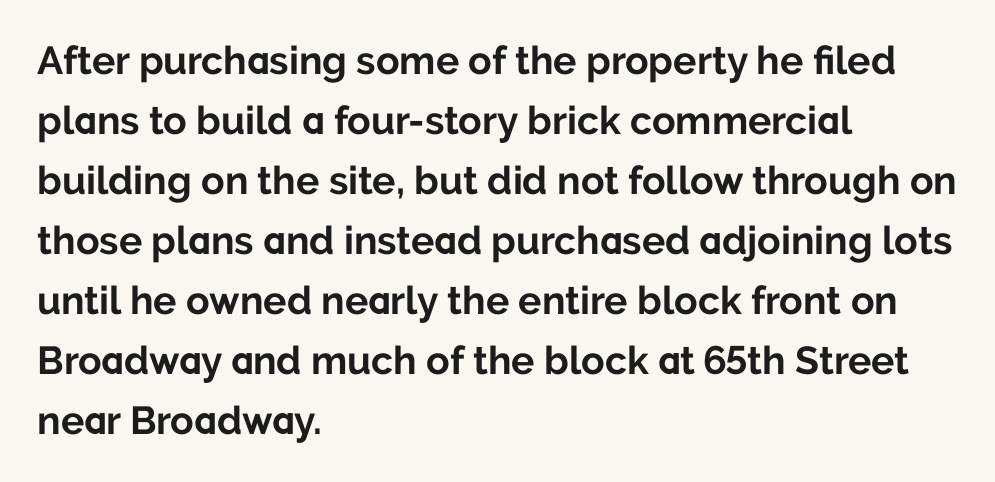
The image shows 39 px bold sans-serif type, upright; set left-aligned, normal line spacing (1.54x), normal letter spacing, not underlined; low stroke contrast and a medium x-height.
